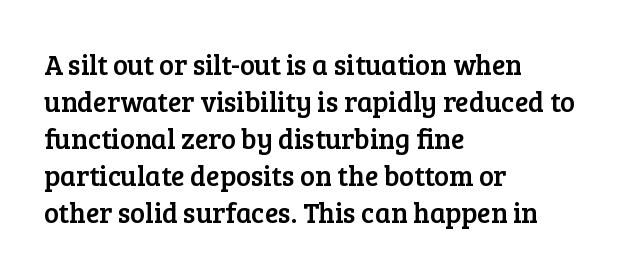
{"serif": "yes", "italic": "no", "width": "normal", "stroke_contrast": "low", "x_height": "medium", "monospaced": "no", "underline": "no", "align": "left", "line_spacing": "normal", "line_spacing_ratio": 1.32, "letter_spacing": "normal", "letter_spacing_em": 0.0, "glyph_px": 28}
